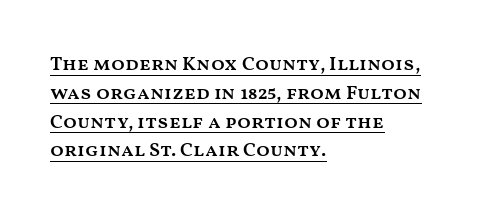
{"italic": "no", "bold": "semi", "underline": "yes", "align": "left", "line_spacing": "normal", "line_spacing_ratio": 1.44, "letter_spacing": "normal", "letter_spacing_em": 0.0, "glyph_px": 20}
